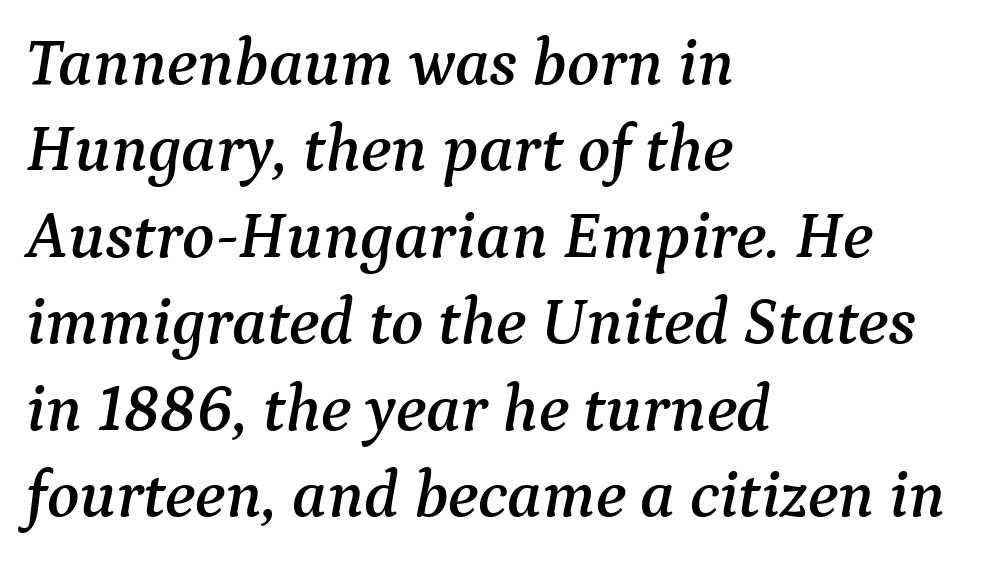
Q: Is the text italic (slanted)? A: Yes, it leans right by about 9 degrees.
Q: Is the typeface a serif or a sans-serif typeface? A: Serif.
Q: Is the text underlined? A: No.
Q: How is the paragraph aligned? A: Left-aligned.
Q: Is the spacing between letters normal or unusually wide? A: Normal.
Q: Is the spacing between lines tight, normal or loose? A: Normal.
Q: Width (condensed, normal, or wide)? A: Normal.
Q: Stroke contrast? A: Medium.
Q: x-height? A: Medium.
Q: Monospaced? A: No.
